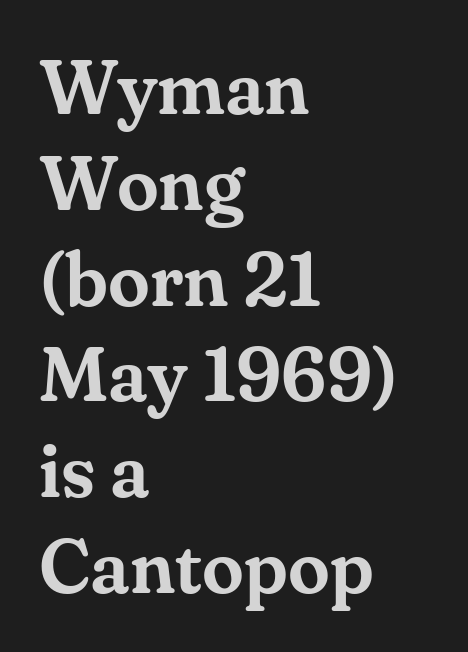
{"serif": "yes", "italic": "no", "width": "normal", "stroke_contrast": "medium", "x_height": "small", "monospaced": "no", "underline": "no", "align": "left", "line_spacing": "normal", "line_spacing_ratio": 1.26, "letter_spacing": "normal", "letter_spacing_em": 0.0, "glyph_px": 76}
